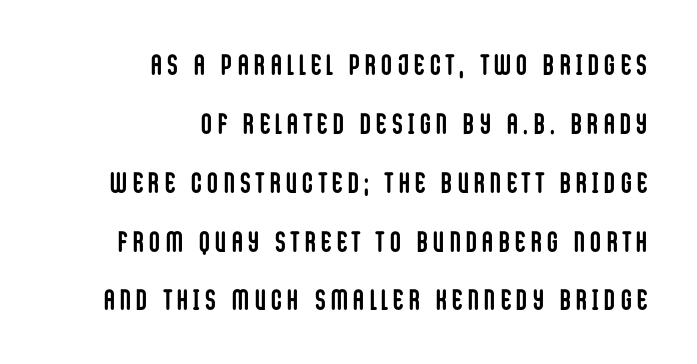
{"serif": "no", "italic": "no", "bold": "yes", "weight": "semibold", "width": "condensed", "stroke_contrast": "low", "x_height": "large", "monospaced": "no", "underline": "no", "align": "right", "line_spacing": "loose", "line_spacing_ratio": 2.03, "letter_spacing": "wide", "letter_spacing_em": 0.2, "glyph_px": 29}
